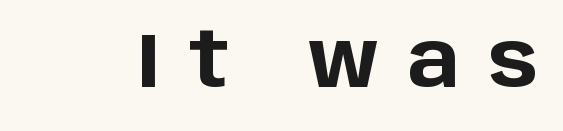
The image shows 77 px bold sans-serif type, upright; set unusually wide letter spacing (+0.37 em), not underlined; low stroke contrast and a large x-height.
